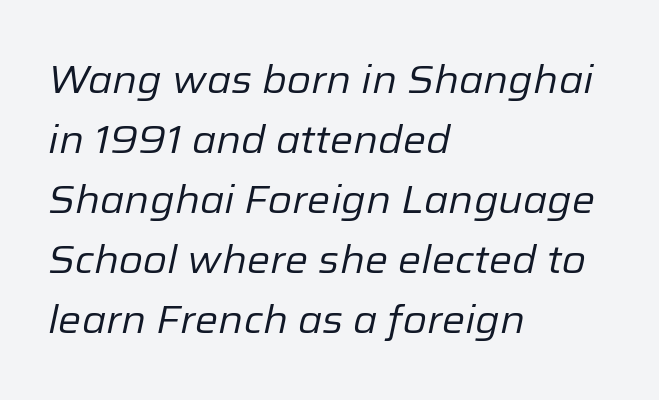
Q: Is the text bold? A: No.
Q: Is the text italic (slanted)? A: Yes, it leans right by about 12 degrees.
Q: Is the text underlined? A: No.
Q: How is the paragraph aligned? A: Left-aligned.
Q: Is the spacing between letters normal or unusually wide? A: Normal.
Q: Is the spacing between lines tight, normal or loose? A: Normal.
Q: Width (condensed, normal, or wide)? A: Normal.
Q: Stroke contrast? A: Low.
Q: x-height? A: Medium.
Q: Monospaced? A: No.
